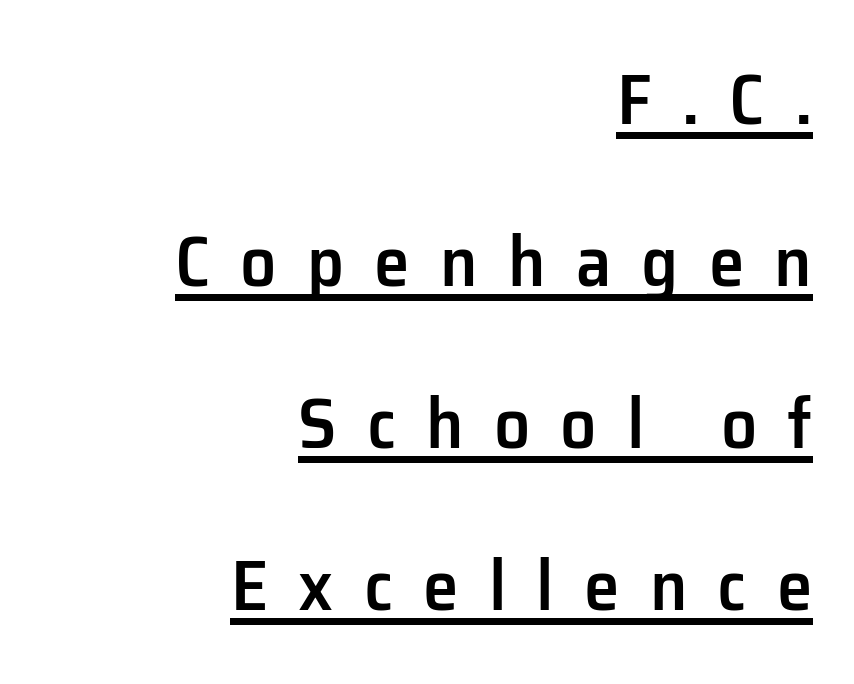
{"serif": "no", "italic": "no", "bold": "semi", "weight": "semibold", "width": "normal", "stroke_contrast": "low", "x_height": "medium", "monospaced": "no", "underline": "yes", "align": "right", "line_spacing": "loose", "line_spacing_ratio": 2.25, "letter_spacing": "wide", "letter_spacing_em": 0.42, "glyph_px": 72}
